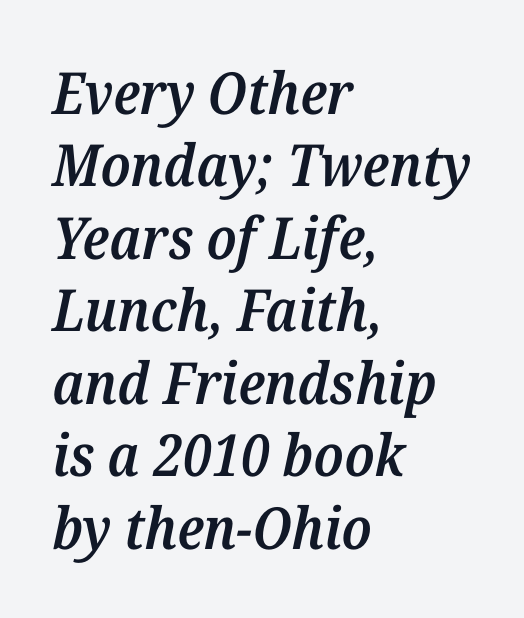
The image shows 58 px semibold serif type, italic (leaning right); set left-aligned, normal line spacing (1.25x), normal letter spacing, not underlined; medium stroke contrast and a medium x-height.
